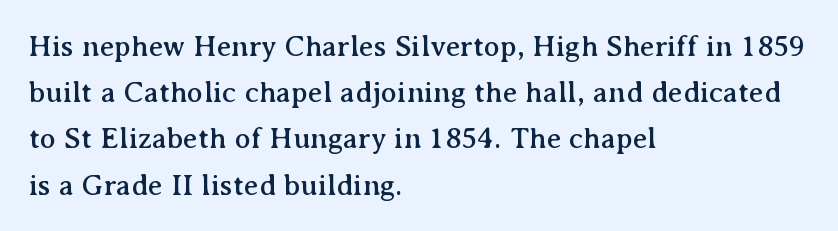
Do the characters align in a grid? No, the font is proportional. The passage shown has conventional tracking throughout. In CSS terms this would be text-align: left. A serif font was chosen for this passage.
